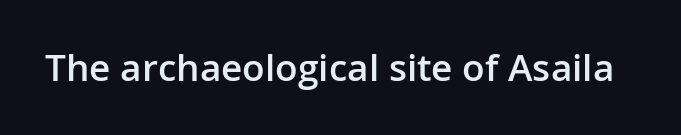
The image shows 37 px semibold sans-serif type, upright; set normal letter spacing, not underlined; low stroke contrast and a medium x-height.
